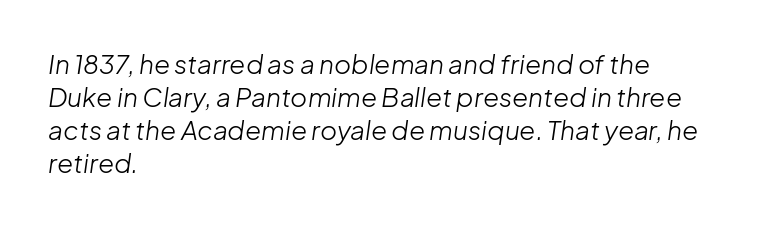
This sample is left-justified, so line endings fall wherever the words run out. Here the glyphs are tracked normally, forming tight word shapes. Nothing heavy about these letters — not bold at all. The space between consecutive lines is moderate. The gap between lines stays unmarked. The font's italic variant was chosen for this text.
